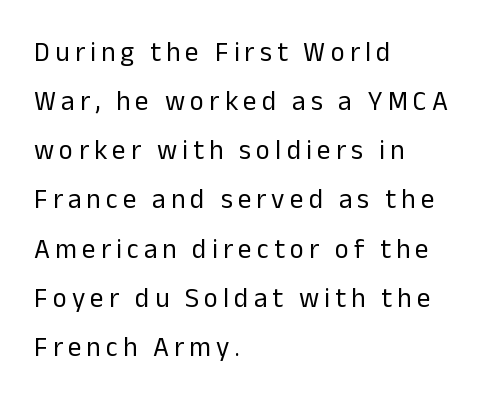
The image shows 27 px text type, upright; set left-aligned, line spacing 1.82x, not underlined.
